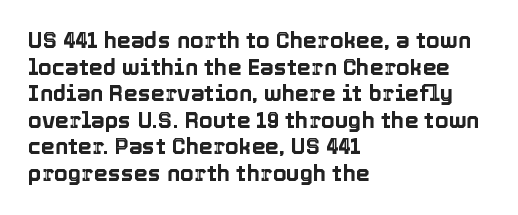
The image shows 22 px text type, upright; set left-aligned, line spacing 1.21x, normal letter spacing, not underlined.
